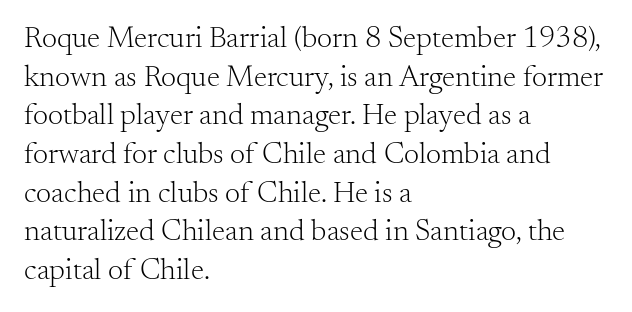
The image shows 30 px light serif type, upright; set left-aligned, normal line spacing (1.29x), normal letter spacing, not underlined; medium stroke contrast and a small x-height.
